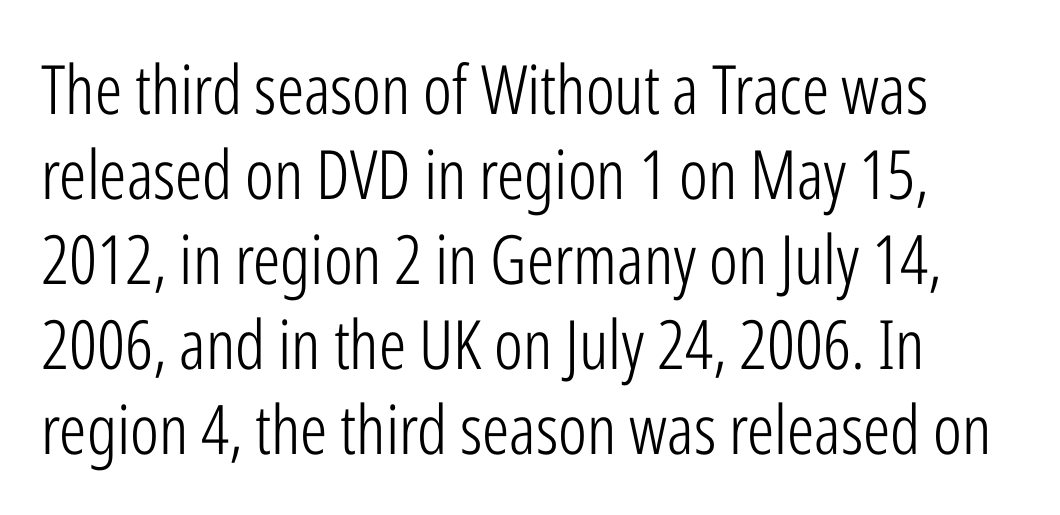
The image shows 68 px light, condensed sans-serif type, upright; set normal line spacing (1.25x), normal letter spacing, not underlined; low stroke contrast and a medium x-height.
